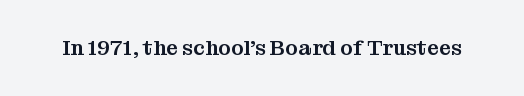
Every character sits straight up, as roman type does. The string is rendered with underlining switched off. Students, note that the glyphs here touch the page at normal intervals.
